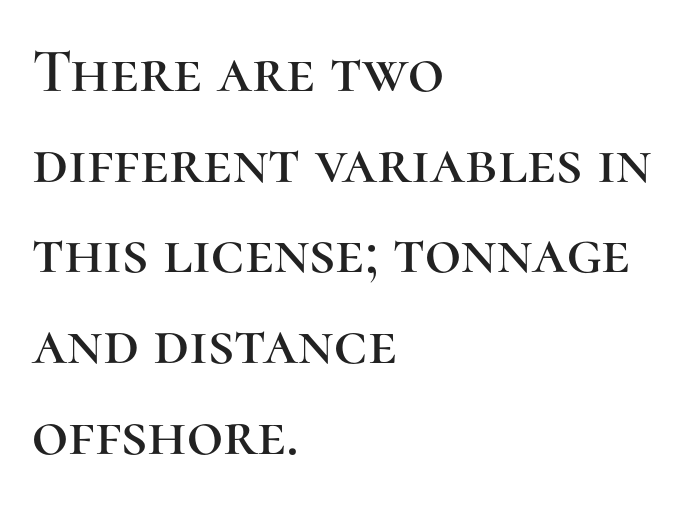
{"serif": "yes", "italic": "no", "width": "normal", "stroke_contrast": "high", "x_height": "medium", "monospaced": "no", "underline": "no", "align": "left", "line_spacing": "normal", "line_spacing_ratio": 1.44, "letter_spacing": "normal", "letter_spacing_em": 0.0, "glyph_px": 63}
